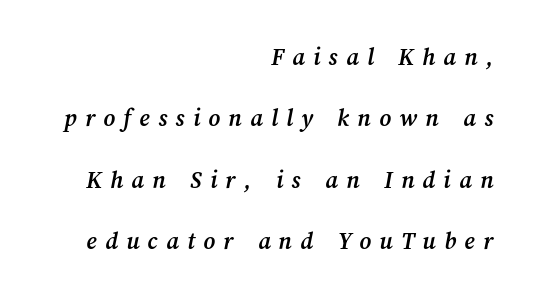
The passage shown stacks its lines with a broad gap. Look at the tracking — it's clearly loosened, letters drifting apart. The space beneath each line is pristine and unruled. Caption: bold face, heavy strokes. The setting favours the right margin, as signatures and pull-quotes sometimes do.
